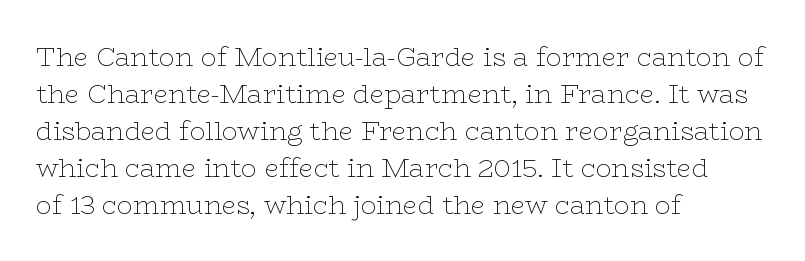
{"italic": "no", "bold": "no", "underline": "no", "align": "left", "line_spacing": "normal", "line_spacing_ratio": 1.42, "letter_spacing": "normal", "letter_spacing_em": 0.0, "glyph_px": 26}
